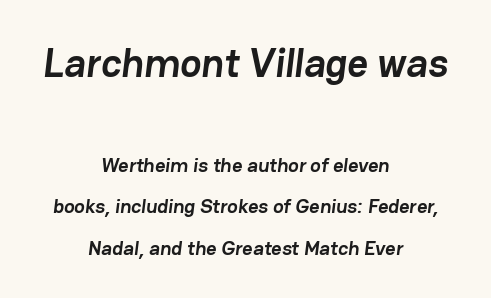
The image shows 40 px semibold sans-serif type; set centered, loose line spacing (2.07x), normal letter spacing, not underlined; the first (top) block is 2.0x larger; low stroke contrast and a medium x-height.
